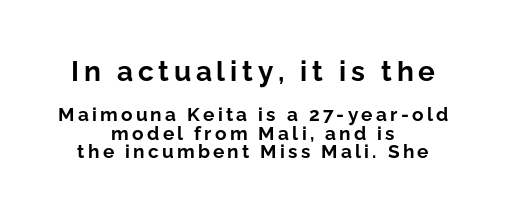
Q: Is the text bold? A: Yes.
Q: Is the text italic (slanted)? A: No, it is upright.
Q: Is the typeface a serif or a sans-serif typeface? A: Sans-serif.
Q: Is the text underlined? A: No.
Q: How is the paragraph aligned? A: Centered.
Q: Is the spacing between lines tight, normal or loose? A: Tight.
Q: Which block of text is set in a larger size, the first (top) or the second (bottom)? A: The first (top) one.
Q: Width (condensed, normal, or wide)? A: Normal.
Q: Stroke contrast? A: Low.
Q: x-height? A: Medium.
Q: Monospaced? A: No.
